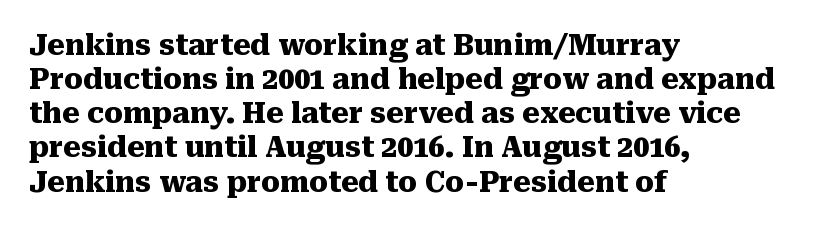
There is no visible air inserted between adjacent glyphs. Underlining? Definitely not there. Note the varied advance widths — an 'i' is clearly narrower than an 'm'. Designer's note — italics off, roman on.
